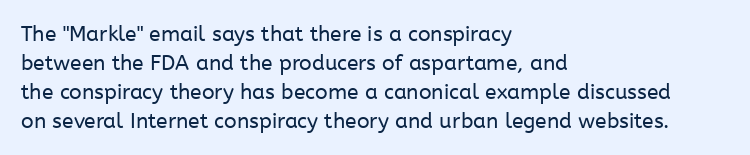
Q: Is the text bold? A: No.
Q: Is the text italic (slanted)? A: No, it is upright.
Q: Is the text underlined? A: No.
Q: How is the paragraph aligned? A: Left-aligned.
Q: Is the spacing between letters normal or unusually wide? A: Normal.
Q: Is the spacing between lines tight, normal or loose? A: Normal.
